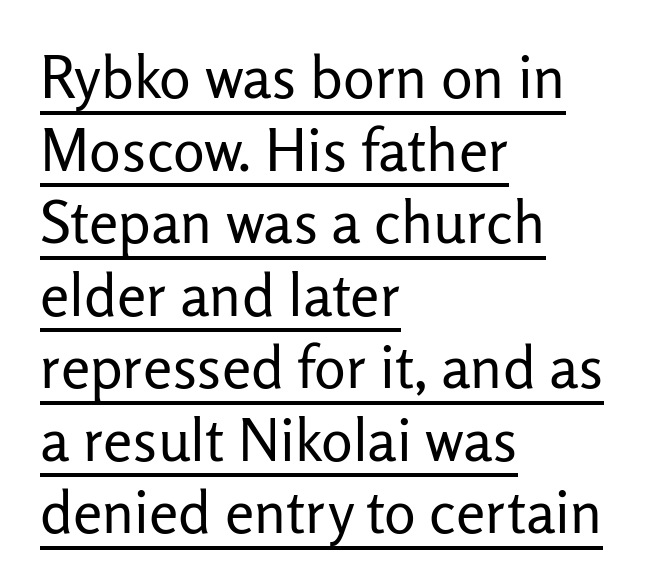
Each stroke keeps to a modest, everyday thickness or less. Characters follow at the spacing the type designer built in. Reading down the block, your eye returns to a fixed left position each line. The characters display no serif detailing; their extremities are plain. A rule runs beneath these lines of type.
